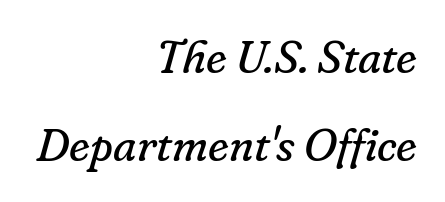
Q: Is the text bold? A: No.
Q: Is the text italic (slanted)? A: Yes, it leans right by about 16 degrees.
Q: Is the typeface a serif or a sans-serif typeface? A: Serif.
Q: Is the text underlined? A: No.
Q: How is the paragraph aligned? A: Right-aligned.
Q: Is the spacing between letters normal or unusually wide? A: Normal.
Q: Is the spacing between lines tight, normal or loose? A: Loose.
Q: Width (condensed, normal, or wide)? A: Normal.
Q: Stroke contrast? A: Low.
Q: x-height? A: Small.
Q: Monospaced? A: No.
